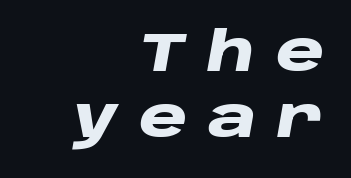
Characters are canted at an angle relative to the baseline's perpendicular. Looks like regular typesetting: each glyph gets only the width it needs. Glance below the letters and you will spot only blank space. This rendering uses right alignment, leaving the left contour irregular. Look at the stroke-to-counter ratio: heavy, a bold. The horizontal fit of the characters is loose and conspicuously gappy.
